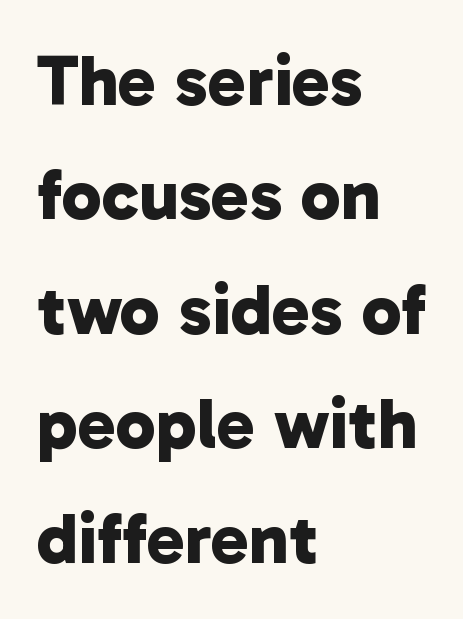
The rendering uses natural spacing where letterforms have individual widths. The rendering anchors every line to the left-hand side. The lines sit at an ordinary, default distance from one another. Look at the tracking — it's just the regular setting, nothing added.
